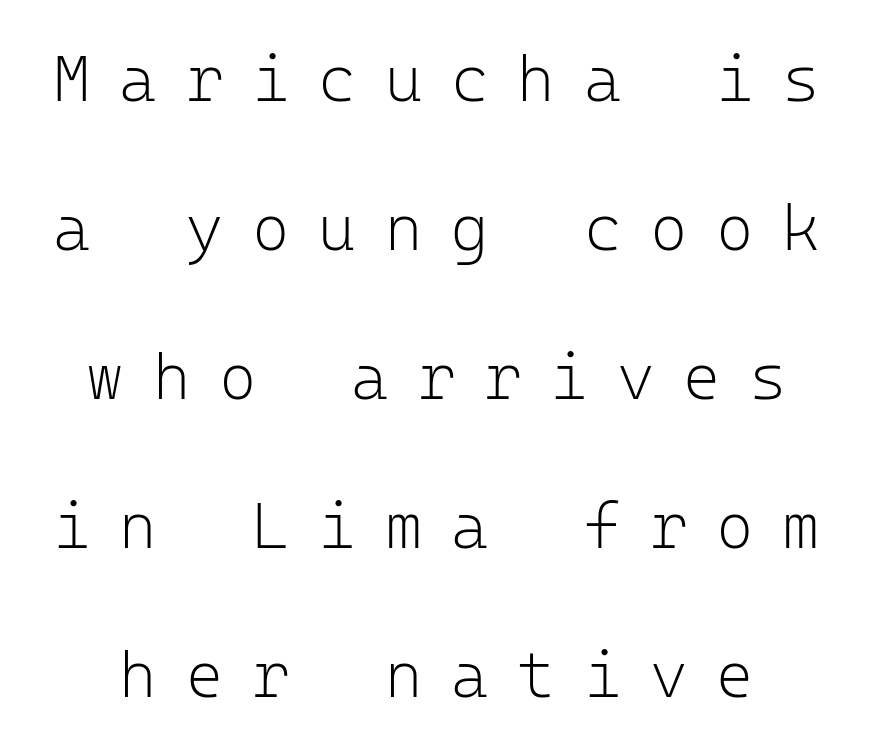
{"serif": "no", "italic": "no", "bold": "no", "weight": "light", "width": "normal", "stroke_contrast": "low", "x_height": "medium", "monospaced": "yes", "underline": "no", "line_spacing": "loose", "line_spacing_ratio": 2.33, "letter_spacing": "wide", "letter_spacing_em": 0.45, "glyph_px": 64}
